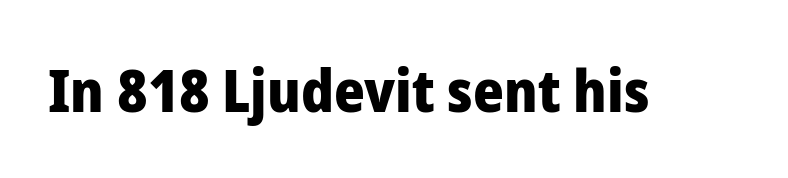
{"serif": "no", "italic": "no", "bold": "yes", "weight": "heavy", "width": "normal", "stroke_contrast": "low", "x_height": "medium", "monospaced": "no", "underline": "no", "letter_spacing": "normal", "letter_spacing_em": 0.0, "glyph_px": 59}
